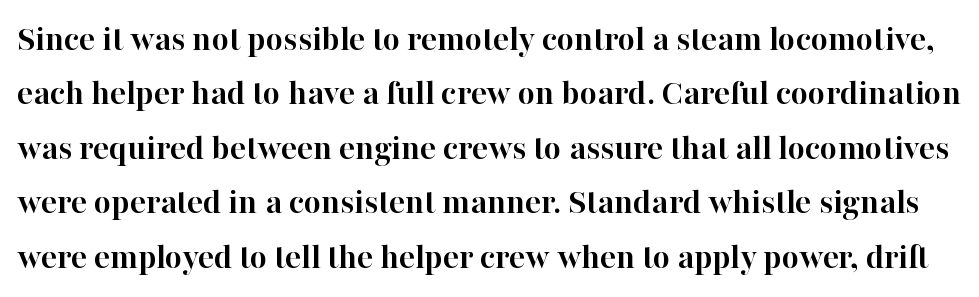
{"serif": "yes", "italic": "no", "bold": "yes", "weight": "semibold", "width": "normal", "stroke_contrast": "high", "x_height": "medium", "monospaced": "no", "underline": "no", "line_spacing": "normal", "line_spacing_ratio": 1.47, "letter_spacing": "normal", "letter_spacing_em": 0.0, "glyph_px": 37}
